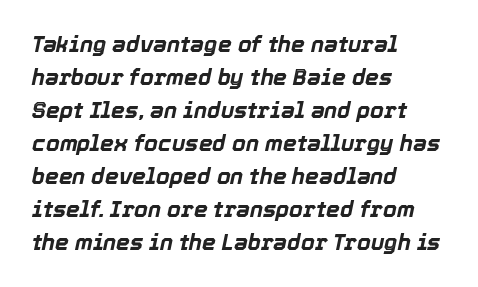
The strokes are fattened all the way to bold. The gap between lines stays unmarked. The text carries the slant typical of an italic or oblique font. The passage shown has conventional tracking throughout. The text block is weighted toward the left margin, trailing off unevenly rightward.
